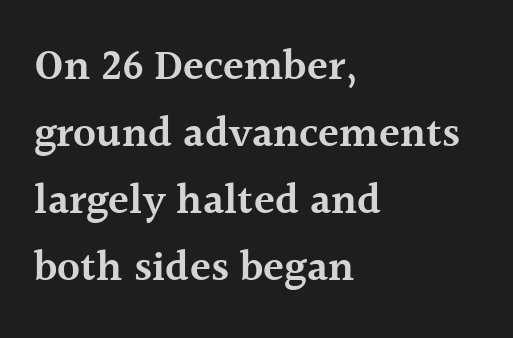
{"serif": "yes", "italic": "no", "bold": "semi", "weight": "semibold", "width": "normal", "x_height": "medium", "monospaced": "no", "underline": "no", "align": "left", "line_spacing": "normal", "line_spacing_ratio": 1.56, "letter_spacing": "normal", "letter_spacing_em": 0.0, "glyph_px": 43}
